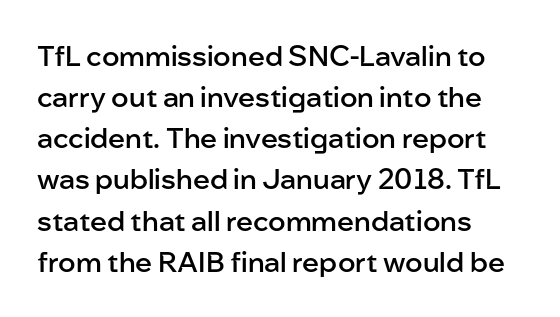
{"serif": "no", "italic": "no", "bold": "semi", "weight": "semibold", "width": "normal", "stroke_contrast": "low", "x_height": "medium", "monospaced": "no", "underline": "no", "align": "left", "line_spacing": "normal", "line_spacing_ratio": 1.47, "letter_spacing": "normal", "letter_spacing_em": 0.0, "glyph_px": 28}
